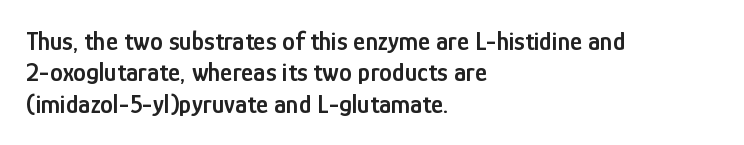
Here the glyphs are tracked normally, forming tight word shapes. Posture: vertical. Quick note: underline off. In CSS terms this would be text-align: left. This is moderately heavy type, rendered in semibold.
